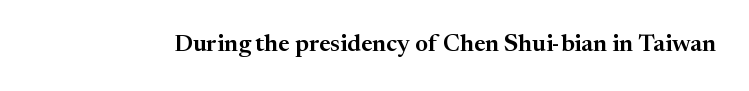
Q: Is the text italic (slanted)? A: No, it is upright.
Q: Is the text underlined? A: No.
Q: Is the spacing between letters normal or unusually wide? A: Normal.
